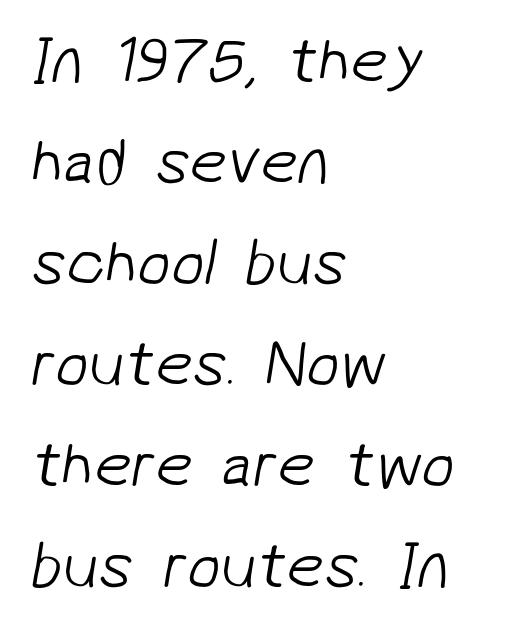
{"serif": "no", "bold": "no", "weight": "light", "width": "normal", "stroke_contrast": "low", "x_height": "medium", "monospaced": "no", "underline": "no", "align": "left", "line_spacing": "normal", "line_spacing_ratio": 1.53, "letter_spacing": "normal", "letter_spacing_em": 0.0, "glyph_px": 66}
